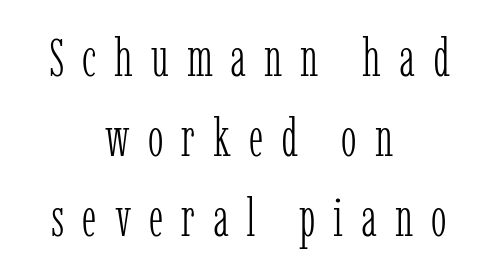
{"serif": "yes", "italic": "no", "bold": "no", "weight": "light", "width": "condensed", "stroke_contrast": "low", "x_height": "medium", "monospaced": "no", "underline": "no", "align": "center", "line_spacing": "normal", "line_spacing_ratio": 1.51, "letter_spacing": "wide", "letter_spacing_em": 0.34, "glyph_px": 53}
